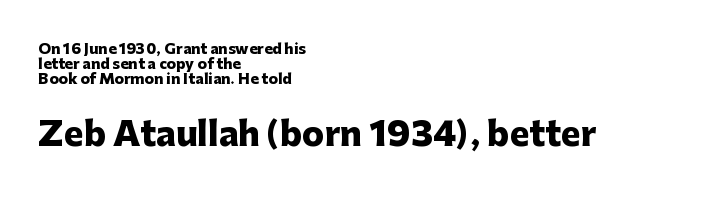
The face used here is proportionally spaced, like ordinary book or web type. The rendering anchors every line to the left-hand side. Look at the tracking — it's just the regular setting, nothing added. Regarding serifs, this sample does without them. Two sizes are in play, and the larger belongs to the second block.
